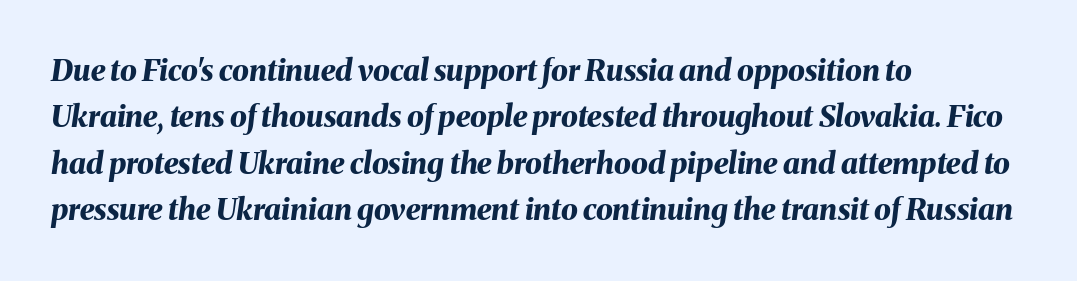
{"italic": "yes", "lean": "right", "slant_degrees": 8, "bold": "yes", "weight": "bold", "width": "normal", "stroke_contrast": "medium", "x_height": "medium", "monospaced": "no", "underline": "no", "align": "left", "line_spacing": "normal", "line_spacing_ratio": 1.55, "letter_spacing": "normal", "letter_spacing_em": 0.0, "glyph_px": 30}
